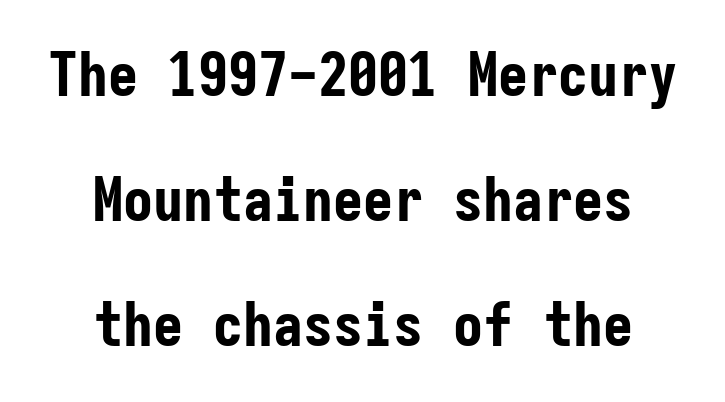
{"serif": "no", "italic": "no", "bold": "yes", "weight": "bold", "width": "condensed", "stroke_contrast": "low", "x_height": "medium", "monospaced": "yes", "underline": "no", "align": "center", "line_spacing": "loose", "line_spacing_ratio": 2.08, "letter_spacing": "normal", "letter_spacing_em": 0.0, "glyph_px": 60}
